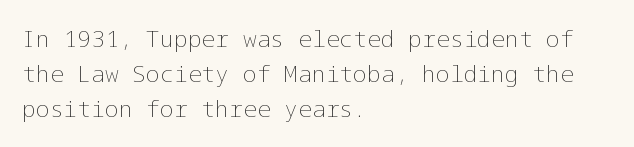
{"italic": "no", "bold": "no", "underline": "no", "align": "left", "line_spacing": "normal", "line_spacing_ratio": 1.53, "letter_spacing": "normal", "letter_spacing_em": 0.0, "glyph_px": 23}
